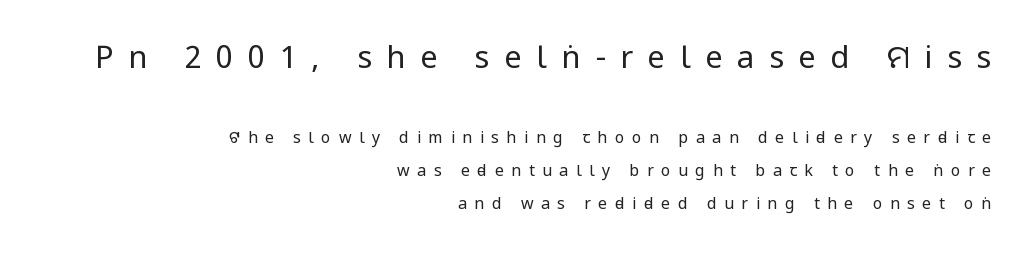
The image shows 31 px regular-weight, condensed sans-serif type, upright; set right-aligned, loose line spacing (2.06x), unusually wide letter spacing (+0.47 em), not underlined; the first (top) block is 1.94x larger; low stroke contrast and a large x-height.
